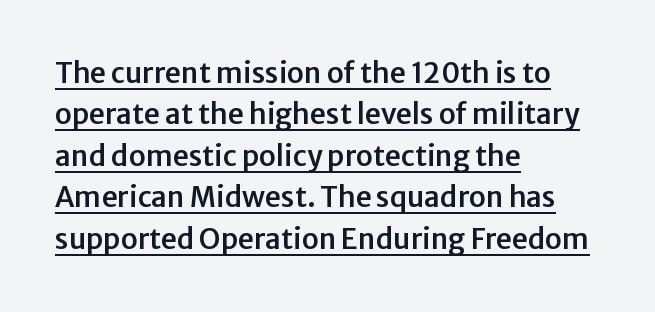
{"serif": "no", "italic": "no", "width": "normal", "stroke_contrast": "low", "x_height": "medium", "monospaced": "no", "underline": "yes", "align": "left", "line_spacing": "normal", "line_spacing_ratio": 1.48, "letter_spacing": "normal", "letter_spacing_em": 0.0, "glyph_px": 28}
